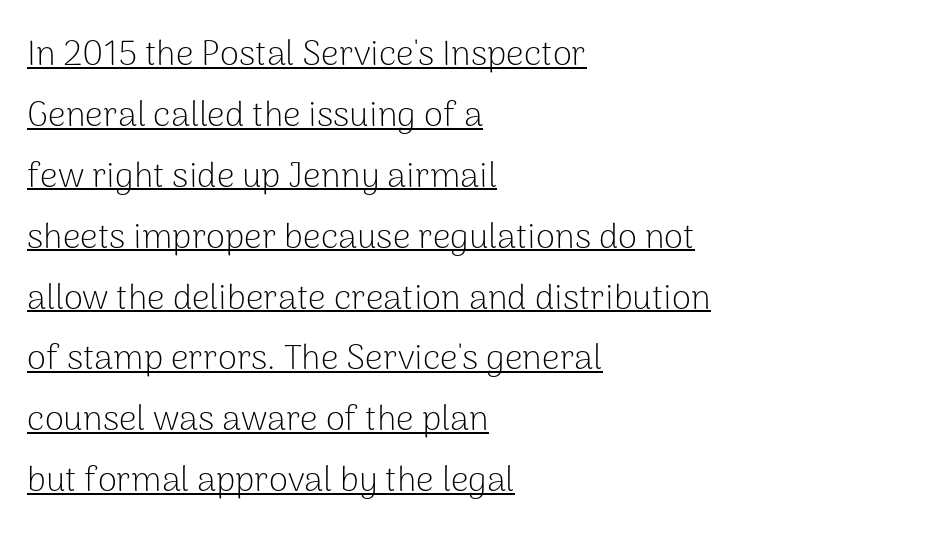
Q: Is the text bold? A: No.
Q: Is the text italic (slanted)? A: No, it is upright.
Q: Is the typeface a serif or a sans-serif typeface? A: Sans-serif.
Q: Is the text underlined? A: Yes.
Q: How is the paragraph aligned? A: Left-aligned.
Q: Is the spacing between letters normal or unusually wide? A: Normal.
Q: Width (condensed, normal, or wide)? A: Normal.
Q: Stroke contrast? A: Low.
Q: x-height? A: Medium.
Q: Monospaced? A: No.
